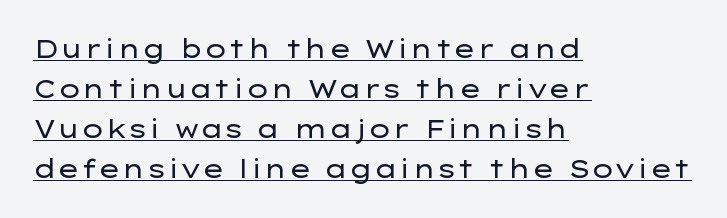
{"italic": "no", "bold": "no", "underline": "yes", "align": "left", "line_spacing": "normal", "line_spacing_ratio": 1.6, "letter_spacing": "normal", "letter_spacing_em": 0.0, "glyph_px": 25}
